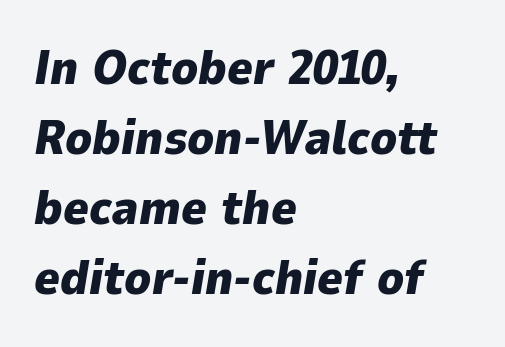
Q: Is the text bold? A: Yes.
Q: Is the text italic (slanted)? A: Yes, it leans right by about 9 degrees.
Q: Is the text underlined? A: No.
Q: How is the paragraph aligned? A: Left-aligned.
Q: Is the spacing between letters normal or unusually wide? A: Normal.
Q: Is the spacing between lines tight, normal or loose? A: Normal.
Q: Width (condensed, normal, or wide)? A: Normal.
Q: Stroke contrast? A: Low.
Q: x-height? A: Medium.
Q: Monospaced? A: No.
